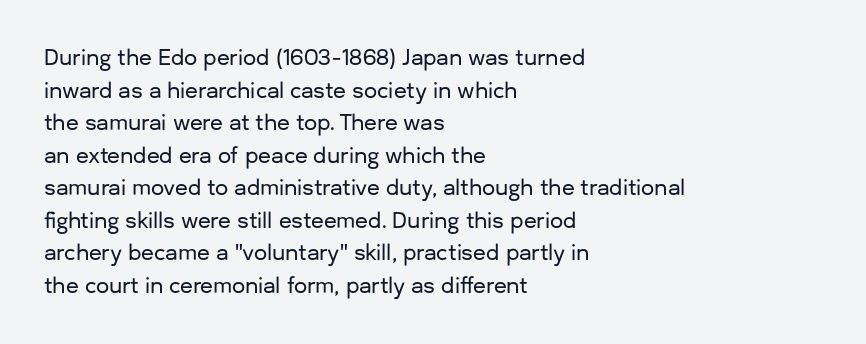
The image shows 21 px text type, upright; set left-aligned, normal line spacing (1.55x), normal letter spacing, not underlined.
